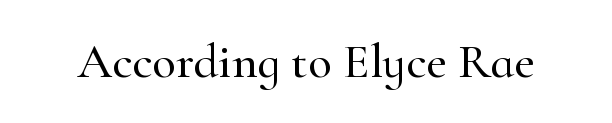
Q: Is the text italic (slanted)? A: No, it is upright.
Q: Is the typeface a serif or a sans-serif typeface? A: Serif.
Q: Is the text underlined? A: No.
Q: Is the spacing between letters normal or unusually wide? A: Normal.
Q: Width (condensed, normal, or wide)? A: Normal.
Q: Stroke contrast? A: High.
Q: x-height? A: Small.
Q: Monospaced? A: No.
